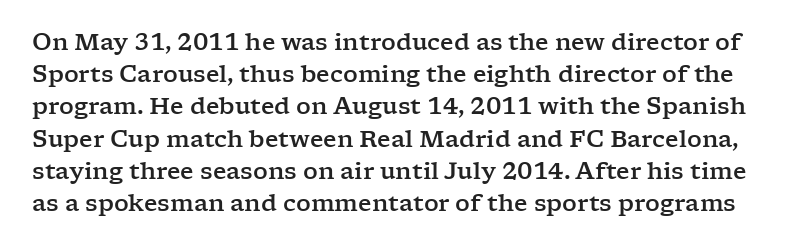
The image shows 23 px text type, upright; set normal line spacing (1.4x), normal letter spacing, not underlined.
